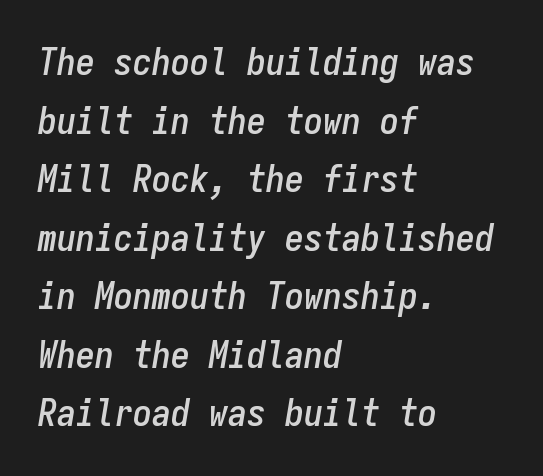
The image shows 38 px condensed type, italic (leaning right), monospaced; set left-aligned, normal line spacing (1.54x), normal letter spacing, not underlined; low stroke contrast and a medium x-height.
